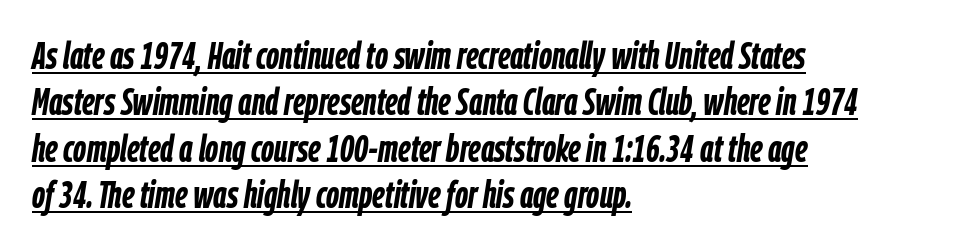
{"italic": "yes", "lean": "right", "slant_degrees": 9, "bold": "yes", "weight": "semibold", "width": "condensed", "stroke_contrast": "low", "x_height": "medium", "monospaced": "no", "underline": "yes", "align": "left", "line_spacing_ratio": 1.22, "letter_spacing": "normal", "letter_spacing_em": 0.0, "glyph_px": 38}
